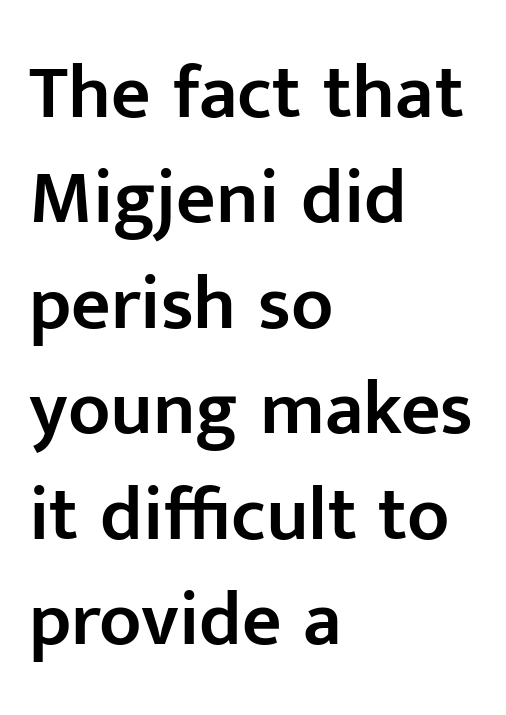
Q: Is the text bold? A: Semi-bold.
Q: Is the text italic (slanted)? A: No, it is upright.
Q: Is the typeface a serif or a sans-serif typeface? A: Sans-serif.
Q: Is the text underlined? A: No.
Q: How is the paragraph aligned? A: Left-aligned.
Q: Is the spacing between letters normal or unusually wide? A: Normal.
Q: Is the spacing between lines tight, normal or loose? A: Normal.
Q: Width (condensed, normal, or wide)? A: Normal.
Q: Stroke contrast? A: Low.
Q: x-height? A: Medium.
Q: Monospaced? A: No.
